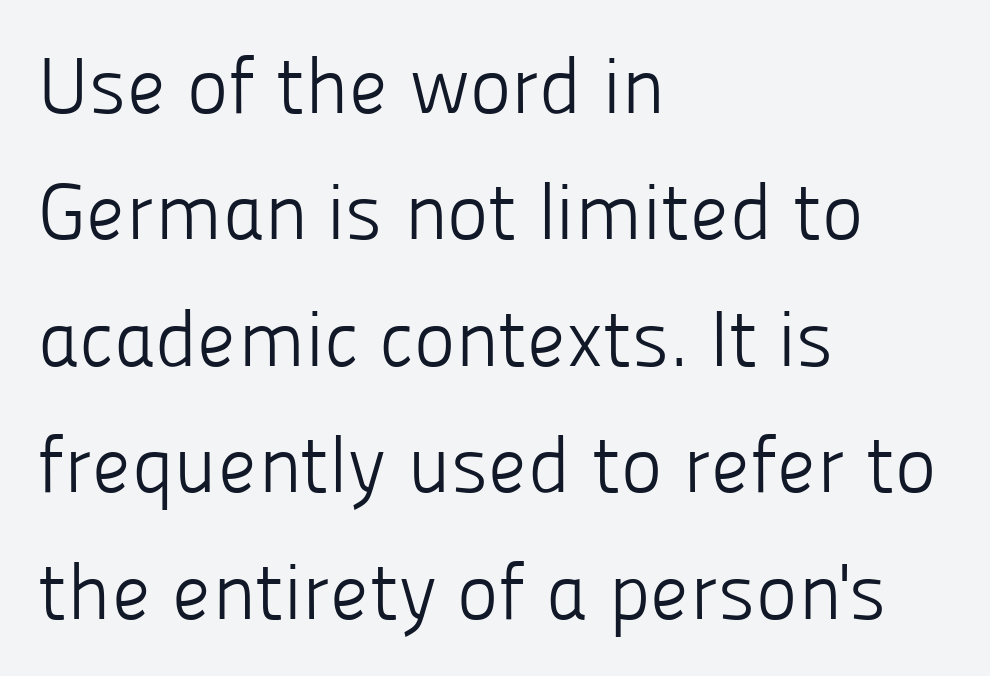
Q: Is the text bold? A: No.
Q: Is the text italic (slanted)? A: No, it is upright.
Q: Is the typeface a serif or a sans-serif typeface? A: Sans-serif.
Q: Is the text underlined? A: No.
Q: How is the paragraph aligned? A: Left-aligned.
Q: Is the spacing between letters normal or unusually wide? A: Normal.
Q: Is the spacing between lines tight, normal or loose? A: Normal.
Q: Width (condensed, normal, or wide)? A: Normal.
Q: Stroke contrast? A: Low.
Q: x-height? A: Medium.
Q: Monospaced? A: No.
